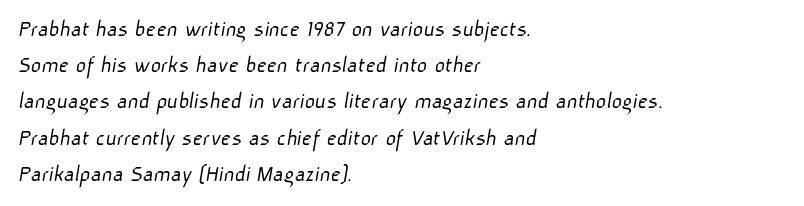
{"bold": "no", "underline": "no", "align": "left", "line_spacing": "normal", "line_spacing_ratio": 1.45, "letter_spacing": "normal", "letter_spacing_em": 0.0, "glyph_px": 25}
